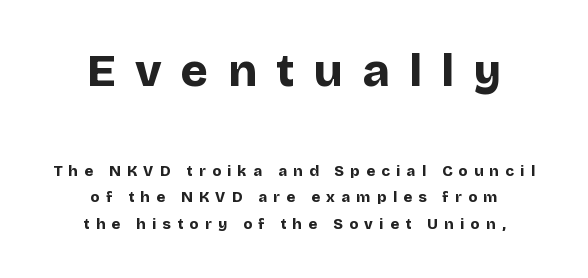
Q: Is the text bold? A: Yes.
Q: Is the text italic (slanted)? A: No, it is upright.
Q: Is the typeface a serif or a sans-serif typeface? A: Sans-serif.
Q: Is the text underlined? A: No.
Q: How is the paragraph aligned? A: Centered.
Q: Is the spacing between letters normal or unusually wide? A: Unusually wide.
Q: Which block of text is set in a larger size, the first (top) or the second (bottom)? A: The first (top) one.
Q: Width (condensed, normal, or wide)? A: Normal.
Q: Stroke contrast? A: Low.
Q: x-height? A: Large.
Q: Monospaced? A: No.
